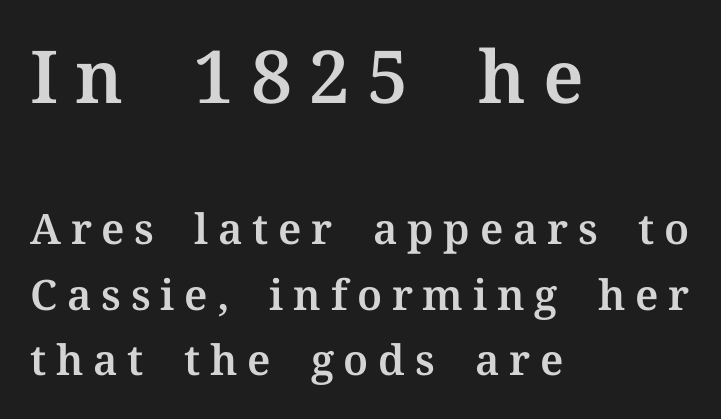
Q: Is the text italic (slanted)? A: No, it is upright.
Q: Is the typeface a serif or a sans-serif typeface? A: Serif.
Q: Is the text underlined? A: No.
Q: How is the paragraph aligned? A: Left-aligned.
Q: Is the spacing between letters normal or unusually wide? A: Unusually wide.
Q: Is the spacing between lines tight, normal or loose? A: Normal.
Q: Which block of text is set in a larger size, the first (top) or the second (bottom)? A: The first (top) one.
Q: Width (condensed, normal, or wide)? A: Normal.
Q: Stroke contrast? A: Medium.
Q: x-height? A: Medium.
Q: Monospaced? A: No.
